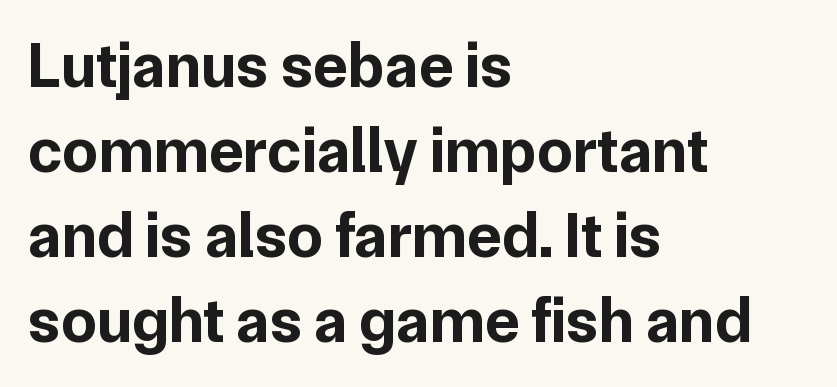
Tall strokes in this sample are plumb rather than angled. The face used here has the dense, thick strokes of a bold. Standard letterfit; no display-style spreading of the glyphs. Letterform terminals end flat and unadorned throughout the passage. Unmarked baselines from the first word to the last. Rows of type keep a routine distance in the vertical direction.
